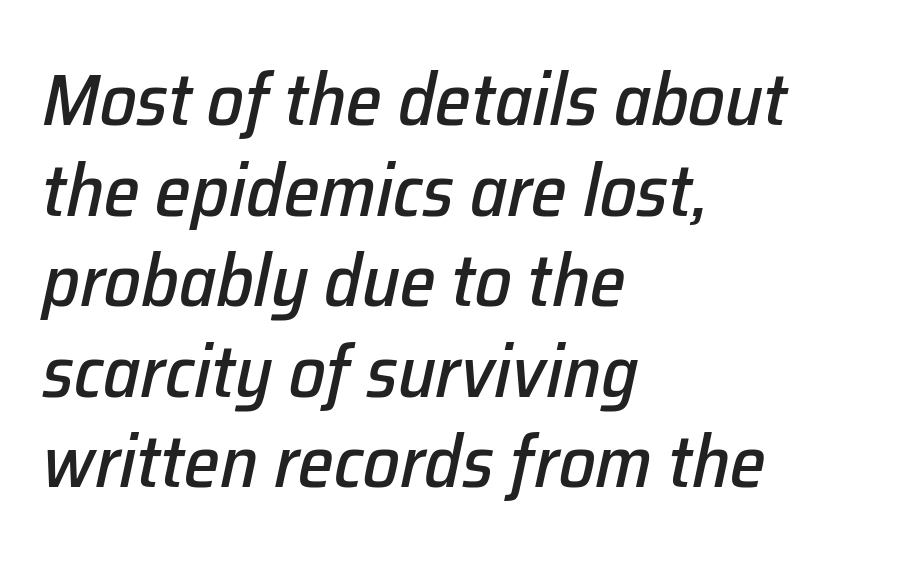
Q: Is the text italic (slanted)? A: Yes, it leans right by about 12 degrees.
Q: Is the text underlined? A: No.
Q: How is the paragraph aligned? A: Left-aligned.
Q: Is the spacing between letters normal or unusually wide? A: Normal.
Q: Width (condensed, normal, or wide)? A: Normal.
Q: Stroke contrast? A: Low.
Q: x-height? A: Medium.
Q: Monospaced? A: No.
